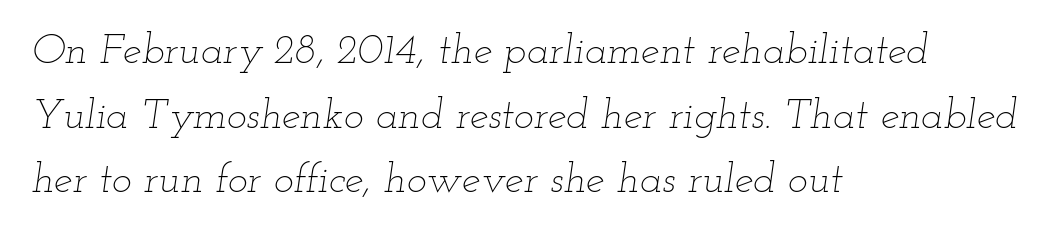
Q: Is the text bold? A: No.
Q: Is the text italic (slanted)? A: Yes, it leans right by about 12 degrees.
Q: Is the text underlined? A: No.
Q: How is the paragraph aligned? A: Left-aligned.
Q: Is the spacing between letters normal or unusually wide? A: Normal.
Q: Is the spacing between lines tight, normal or loose? A: Normal.
Q: Width (condensed, normal, or wide)? A: Wide.
Q: Stroke contrast? A: Low.
Q: x-height? A: Small.
Q: Monospaced? A: No.
